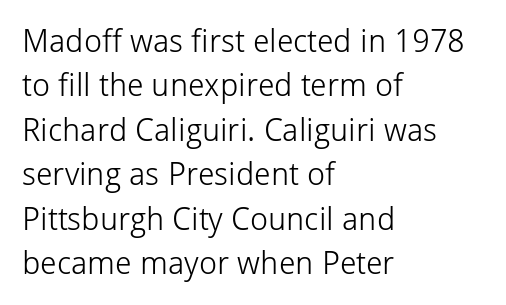
{"serif": "no", "italic": "no", "bold": "no", "weight": "light", "width": "normal", "stroke_contrast": "low", "x_height": "medium", "monospaced": "no", "underline": "no", "align": "left", "line_spacing": "normal", "line_spacing_ratio": 1.39, "letter_spacing": "normal", "letter_spacing_em": 0.0, "glyph_px": 32}
